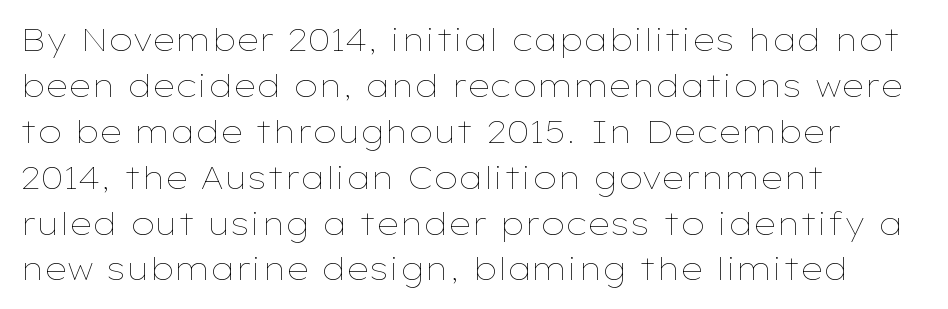
{"italic": "no", "bold": "no", "weight": "thin", "width": "wide", "stroke_contrast": "low", "x_height": "medium", "monospaced": "no", "underline": "no", "align": "left", "line_spacing": "normal", "line_spacing_ratio": 1.48, "letter_spacing": "normal", "letter_spacing_em": 0.0, "glyph_px": 31}
